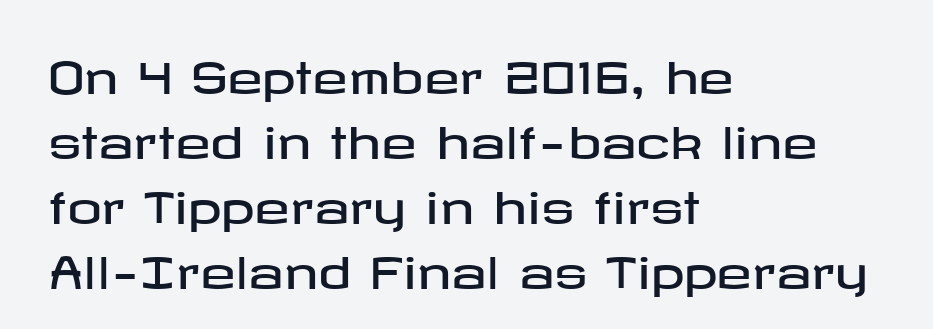
The image shows 43 px wide sans-serif type, upright; set left-aligned, normal line spacing (1.51x), normal letter spacing, not underlined; low stroke contrast and a medium x-height.
